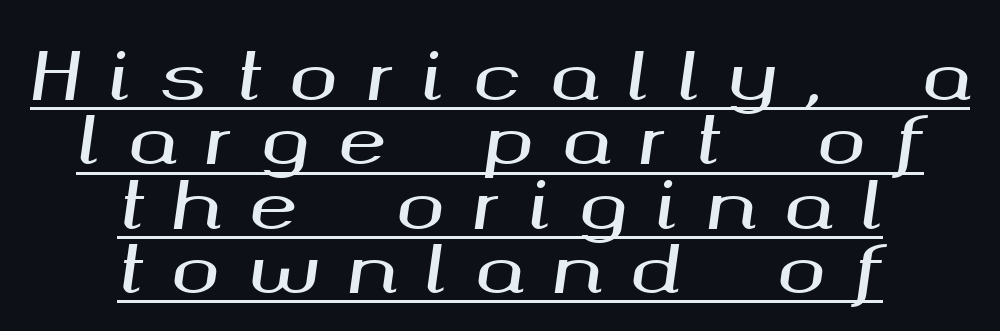
The image shows 65 px wide type, italic (leaning right); set centered, tight line spacing (0.99x), unusually wide letter spacing (+0.44 em), underlined; medium stroke contrast and a medium x-height.
